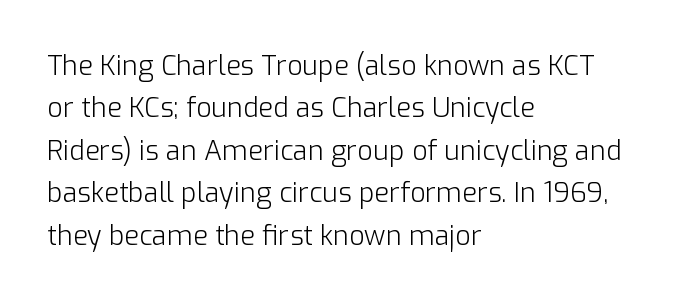
{"italic": "no", "bold": "no", "underline": "no", "align": "left", "line_spacing": "normal", "line_spacing_ratio": 1.57, "letter_spacing": "normal", "letter_spacing_em": 0.0, "glyph_px": 27}
